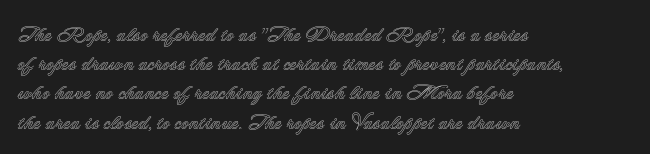
The image shows 21 px text type; set left-aligned, normal line spacing (1.39x), normal letter spacing, not underlined.
